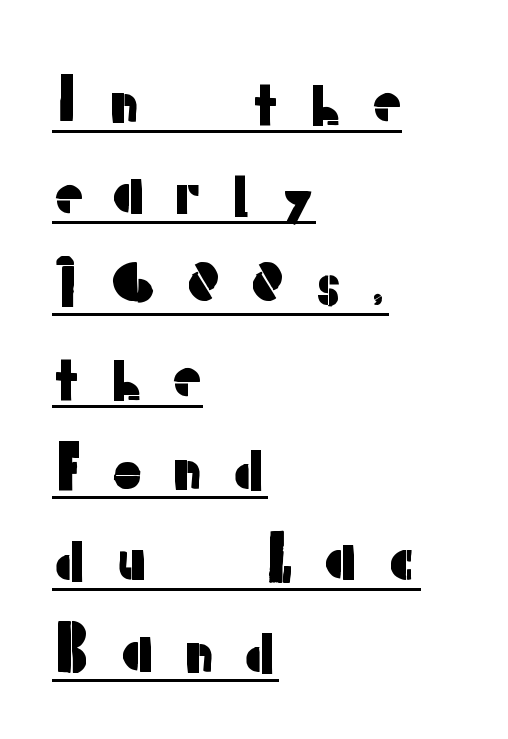
Q: Is the text italic (slanted)? A: No, it is upright.
Q: Is the typeface a serif or a sans-serif typeface? A: Sans-serif.
Q: Is the text underlined? A: Yes.
Q: How is the paragraph aligned? A: Left-aligned.
Q: Is the spacing between letters normal or unusually wide? A: Unusually wide.
Q: Is the spacing between lines tight, normal or loose? A: Normal.
Q: Width (condensed, normal, or wide)? A: Normal.
Q: Stroke contrast? A: Low.
Q: x-height? A: Medium.
Q: Monospaced? A: No.
